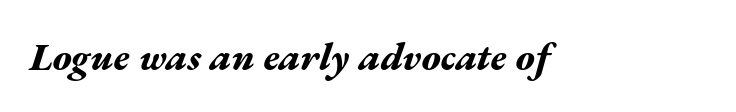
Q: Is the text bold? A: Yes.
Q: Is the text italic (slanted)? A: Yes, it leans right by about 17 degrees.
Q: Is the text underlined? A: No.
Q: Is the spacing between letters normal or unusually wide? A: Normal.
Q: Width (condensed, normal, or wide)? A: Wide.
Q: Stroke contrast? A: Medium.
Q: x-height? A: Medium.
Q: Monospaced? A: No.
